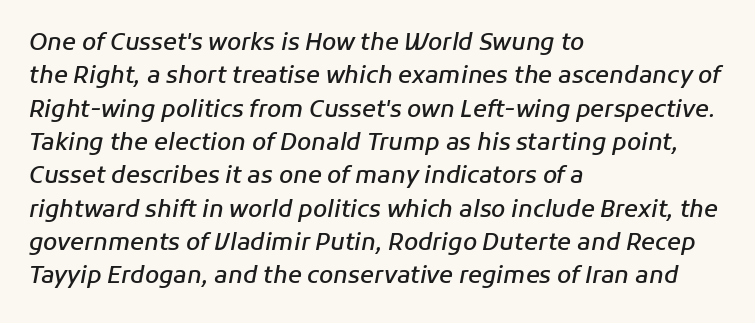
The image shows 23 px text type, italic (leaning right); set left-aligned, normal line spacing (1.45x), normal letter spacing, not underlined.
